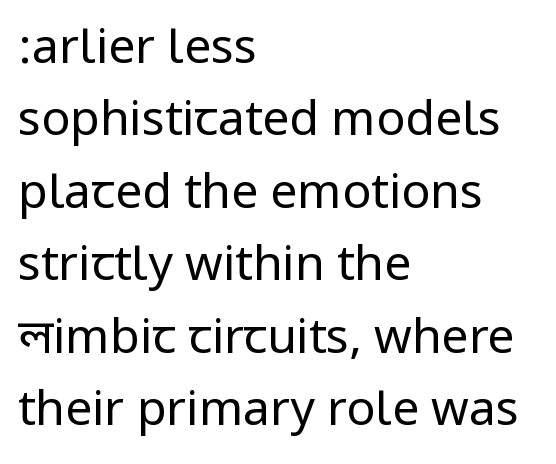
Q: Is the text bold? A: No.
Q: Is the text italic (slanted)? A: No, it is upright.
Q: Is the typeface a serif or a sans-serif typeface? A: Sans-serif.
Q: Is the text underlined? A: No.
Q: How is the paragraph aligned? A: Left-aligned.
Q: Is the spacing between letters normal or unusually wide? A: Normal.
Q: Is the spacing between lines tight, normal or loose? A: Normal.
Q: Width (condensed, normal, or wide)? A: Condensed.
Q: Stroke contrast? A: Low.
